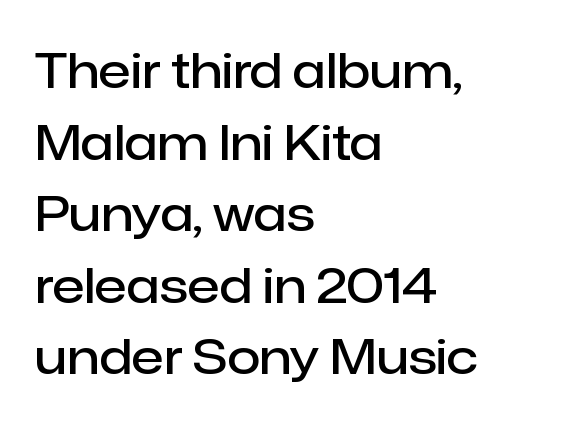
The image shows 48 px semibold sans-serif type, upright; set left-aligned, normal line spacing (1.49x), normal letter spacing, not underlined; low stroke contrast and a medium x-height.
